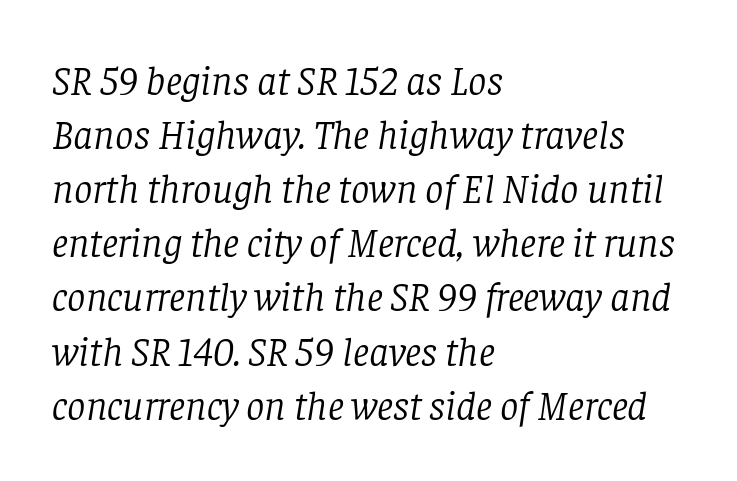
Q: Is the text bold? A: No.
Q: Is the text italic (slanted)? A: Yes, it leans right by about 8 degrees.
Q: Is the typeface a serif or a sans-serif typeface? A: Serif.
Q: Is the text underlined? A: No.
Q: How is the paragraph aligned? A: Left-aligned.
Q: Is the spacing between letters normal or unusually wide? A: Normal.
Q: Is the spacing between lines tight, normal or loose? A: Normal.
Q: Width (condensed, normal, or wide)? A: Normal.
Q: Stroke contrast? A: Low.
Q: x-height? A: Large.
Q: Monospaced? A: No.
